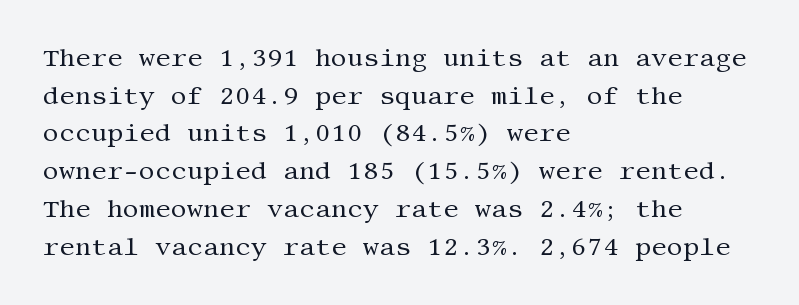
The image shows 25 px text type, upright; set left-aligned, normal line spacing (1.51x), normal letter spacing, not underlined.
